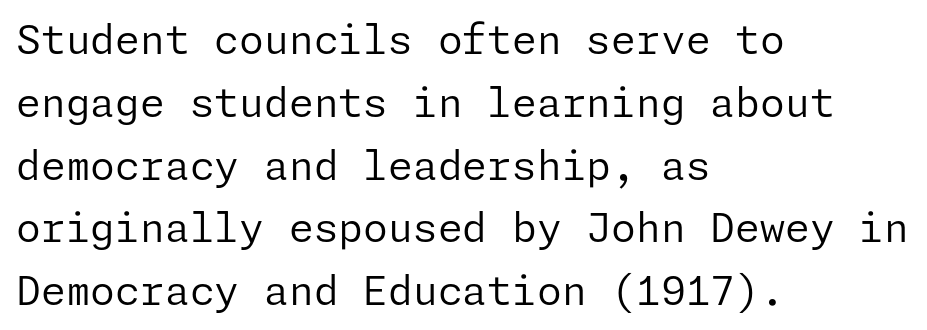
The image shows 40 px regular-weight sans-serif type, upright; set left-aligned, normal line spacing (1.57x), normal letter spacing, not underlined; low stroke contrast and a medium x-height.
